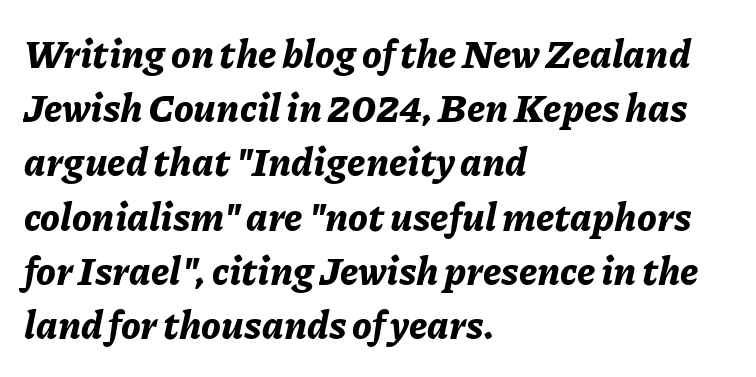
{"italic": "yes", "lean": "right", "slant_degrees": 11, "bold": "yes", "weight": "bold", "width": "normal", "stroke_contrast": "low", "x_height": "medium", "monospaced": "no", "underline": "no", "align": "left", "line_spacing": "normal", "line_spacing_ratio": 1.39, "letter_spacing": "normal", "letter_spacing_em": 0.0, "glyph_px": 39}
